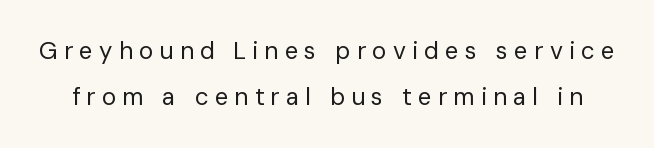
{"italic": "no", "bold": "no", "underline": "no", "line_spacing": "loose", "line_spacing_ratio": 1.91, "letter_spacing": "wide", "letter_spacing_em": 0.26, "glyph_px": 24}
